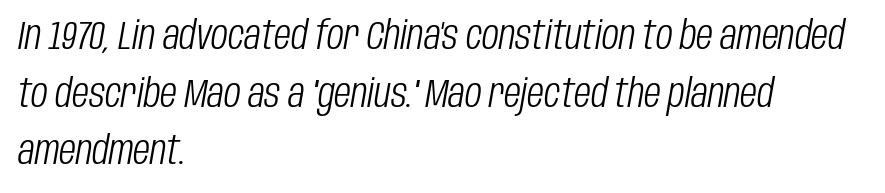
The image shows 39 px light, condensed type, italic (leaning right); set left-aligned, normal line spacing (1.48x), normal letter spacing, not underlined; low stroke contrast and a large x-height.
